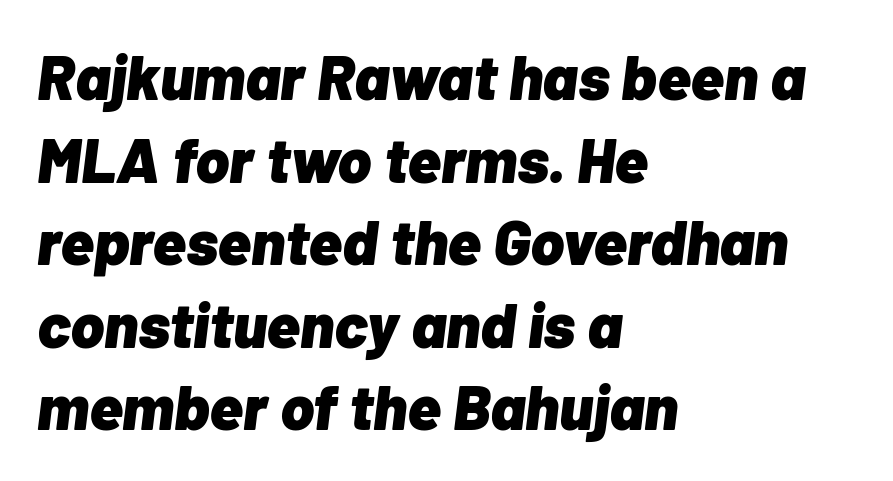
Q: Is the text bold? A: Yes.
Q: Is the text italic (slanted)? A: Yes, it leans right by about 7 degrees.
Q: Is the text underlined? A: No.
Q: How is the paragraph aligned? A: Left-aligned.
Q: Is the spacing between letters normal or unusually wide? A: Normal.
Q: Is the spacing between lines tight, normal or loose? A: Normal.
Q: Width (condensed, normal, or wide)? A: Normal.
Q: Stroke contrast? A: Low.
Q: x-height? A: Medium.
Q: Monospaced? A: No.
